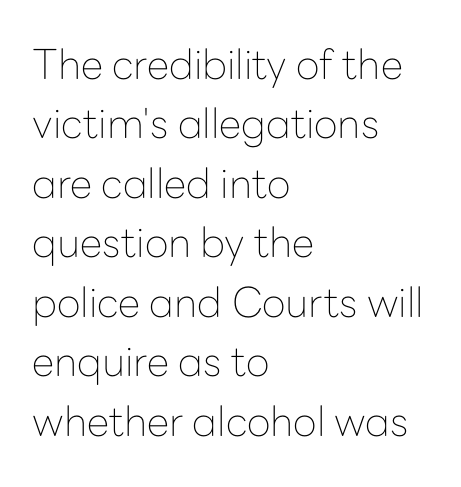
{"serif": "no", "italic": "no", "bold": "no", "weight": "thin", "width": "normal", "stroke_contrast": "low", "x_height": "medium", "monospaced": "no", "underline": "no", "align": "left", "line_spacing": "normal", "line_spacing_ratio": 1.45, "letter_spacing": "normal", "letter_spacing_em": 0.0, "glyph_px": 41}
